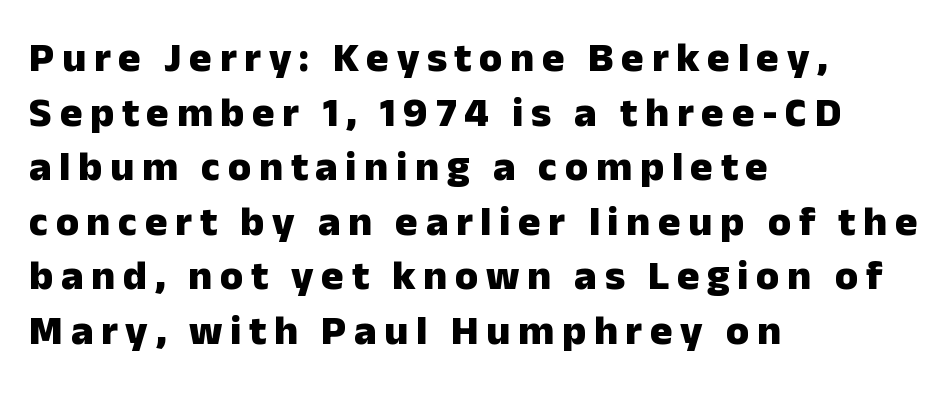
Q: Is the text bold? A: Yes.
Q: Is the text italic (slanted)? A: No, it is upright.
Q: Is the typeface a serif or a sans-serif typeface? A: Sans-serif.
Q: Is the text underlined? A: No.
Q: How is the paragraph aligned? A: Left-aligned.
Q: Is the spacing between lines tight, normal or loose? A: Normal.
Q: Width (condensed, normal, or wide)? A: Normal.
Q: Stroke contrast? A: Low.
Q: x-height? A: Medium.
Q: Monospaced? A: No.
